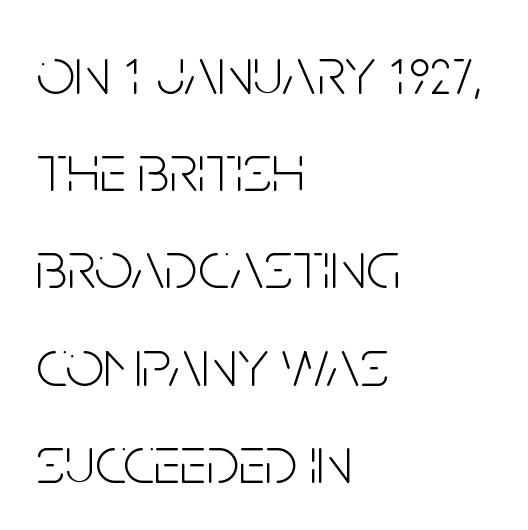
The image shows 68 px light, condensed sans-serif type, upright; set left-aligned, normal line spacing (1.43x), normal letter spacing, not underlined; low stroke contrast and a large x-height.
